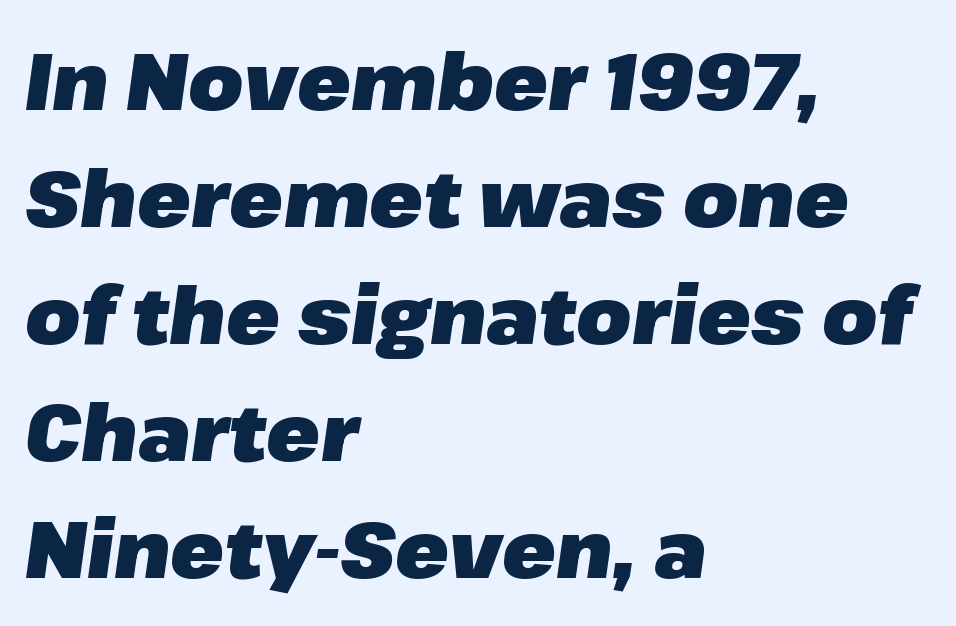
The letters sit at their default tracking, neither squeezed nor spread. Whoever set this chose a conventional vertical rhythm. Each row of text sits above clean, open space. Every row of glyphs begins at an identical x-position on the left. The letters are bold, with thick, heavy strokes. The rendering applies a slant to the glyphs.
